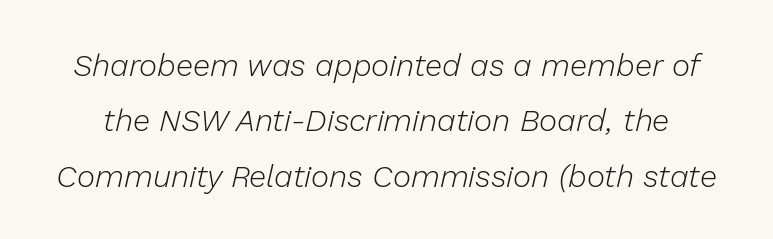
Characters are canted at an angle relative to the baseline's perpendicular. Varying glyph widths throughout — classic text-font behaviour. Weight: regular or lighter. The type is set solid horizontally, with unmodified tracking.
